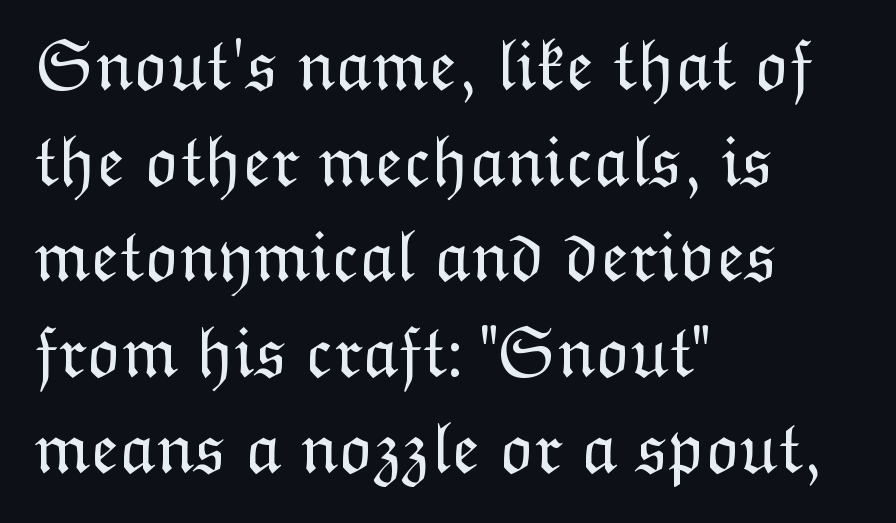
Q: Is the text bold? A: No.
Q: Is the text italic (slanted)? A: No, it is upright.
Q: Is the text underlined? A: No.
Q: How is the paragraph aligned? A: Left-aligned.
Q: Is the spacing between letters normal or unusually wide? A: Normal.
Q: Is the spacing between lines tight, normal or loose? A: Normal.
Q: Width (condensed, normal, or wide)? A: Normal.
Q: Stroke contrast? A: Low.
Q: x-height? A: Medium.
Q: Monospaced? A: No.
